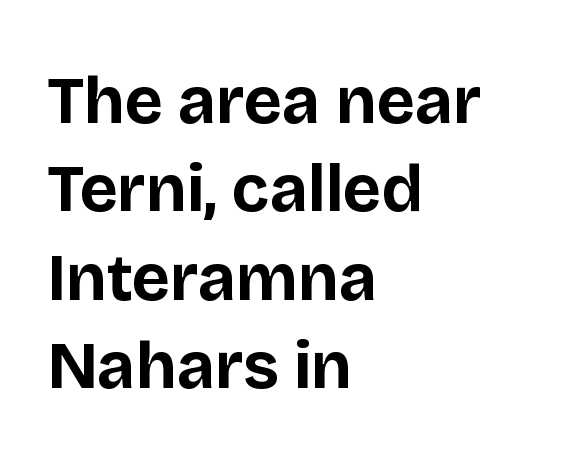
The image shows 66 px bold sans-serif type, upright; set left-aligned, normal line spacing (1.34x), normal letter spacing, not underlined; low stroke contrast and a large x-height.
